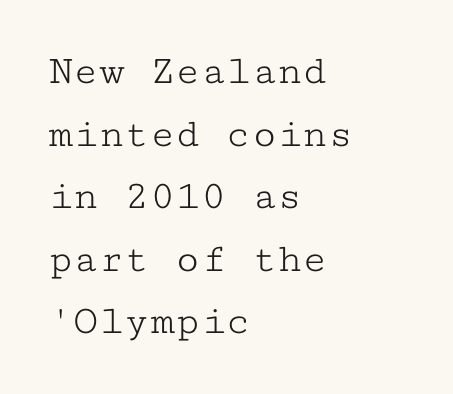
The rendering uses typewriter-style spacing with identical character cells. Words float on clear page, feet unadorned. Caption: standard tracking, unaltered. Notice how the passage keeps a crisp vertical edge on the left only.
